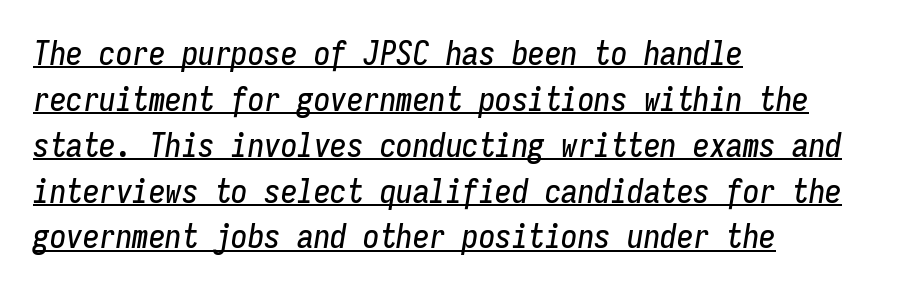
Q: Is the text italic (slanted)? A: Yes, it leans right by about 9 degrees.
Q: Is the text underlined? A: Yes.
Q: How is the paragraph aligned? A: Left-aligned.
Q: Is the spacing between letters normal or unusually wide? A: Normal.
Q: Is the spacing between lines tight, normal or loose? A: Normal.
Q: Width (condensed, normal, or wide)? A: Condensed.
Q: Stroke contrast? A: Low.
Q: x-height? A: Medium.
Q: Monospaced? A: Yes.
